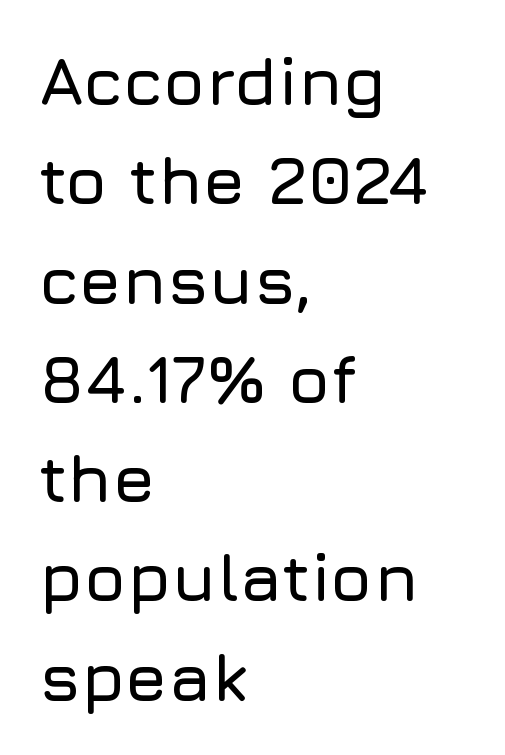
The image shows 68 px sans-serif type, upright; set left-aligned, normal line spacing (1.46x), normal letter spacing, not underlined; low stroke contrast and a medium x-height.
